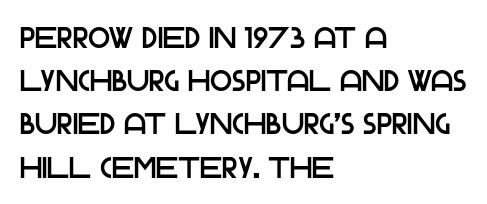
The image shows 29 px sans-serif type, upright; set left-aligned, normal line spacing (1.49x), normal letter spacing, not underlined; low stroke contrast and a large x-height.
